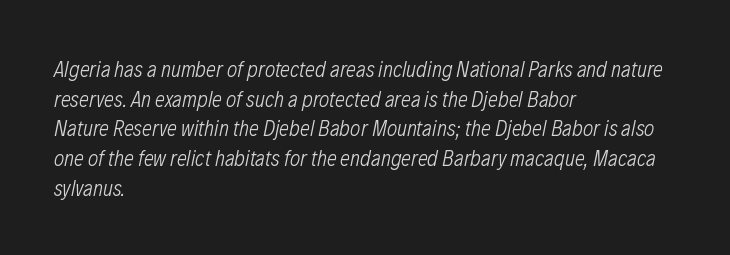
Q: Is the text bold? A: No.
Q: Is the text italic (slanted)? A: Yes, it leans right by about 12 degrees.
Q: Is the text underlined? A: No.
Q: How is the paragraph aligned? A: Left-aligned.
Q: Is the spacing between letters normal or unusually wide? A: Normal.
Q: Is the spacing between lines tight, normal or loose? A: Normal.
